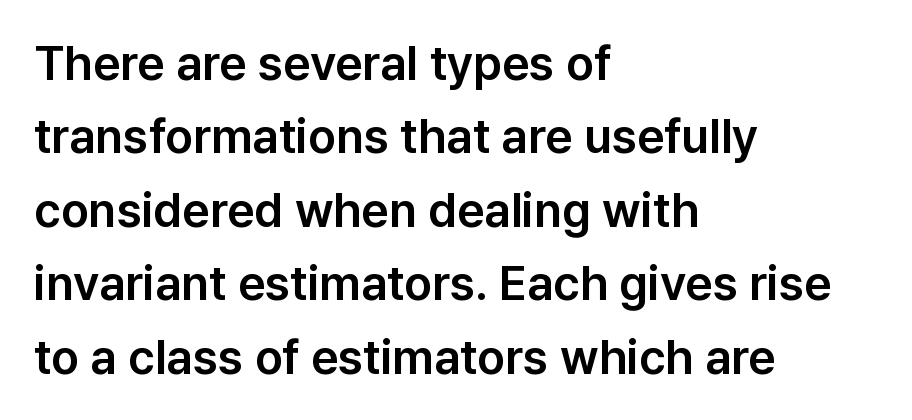
The image shows 48 px sans-serif type, upright; set left-aligned, normal line spacing (1.53x), normal letter spacing, not underlined; low stroke contrast and a medium x-height.
